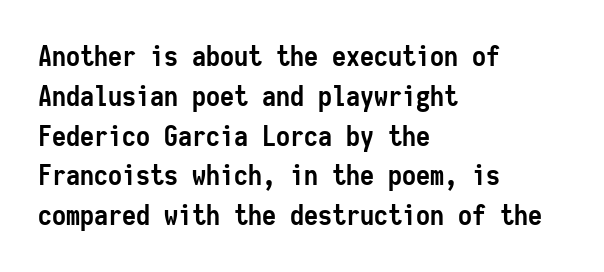
The image shows 28 px semibold, condensed sans-serif type, upright, monospaced; set left-aligned, normal line spacing (1.42x), normal letter spacing, not underlined; low stroke contrast and a medium x-height.
